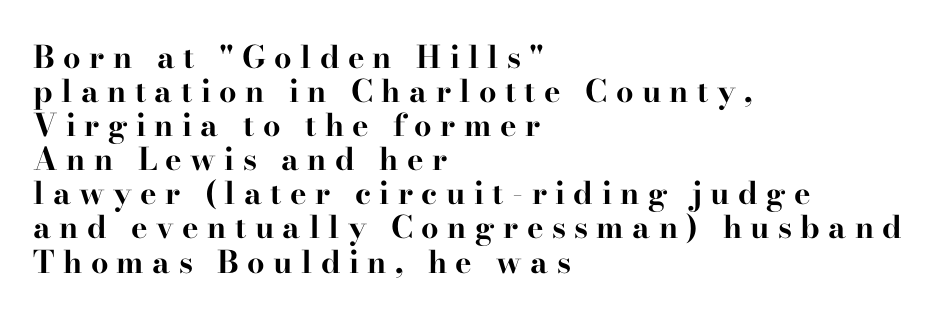
Very little white space separates one row of letters from the next. Yep, those are serifs on the letters. How are the letters spaced? Widely, with obvious added tracking. The sample has been set heavy, in full bold. Has an underline been added? It has not. The lettering stays uniformly vertical, giving the passage a roman look.
